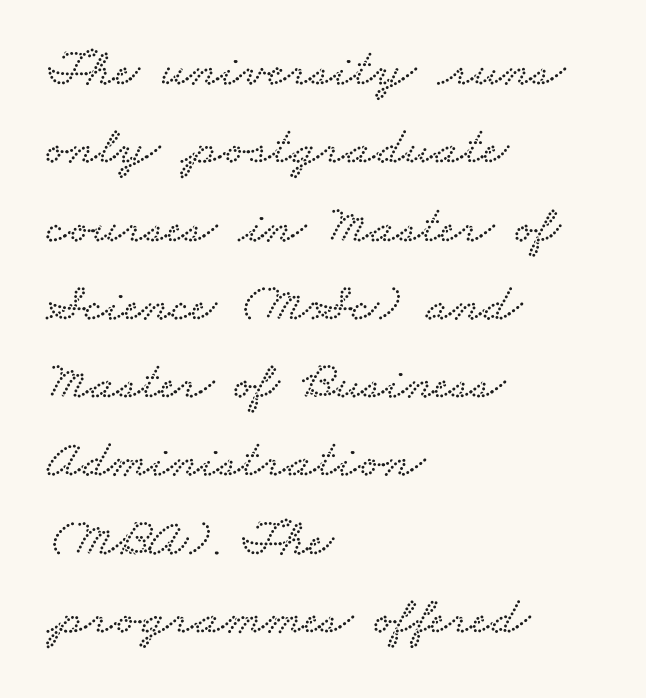
Q: Is the typeface a serif or a sans-serif typeface? A: Serif.
Q: Is the text underlined? A: No.
Q: How is the paragraph aligned? A: Left-aligned.
Q: Is the spacing between letters normal or unusually wide? A: Normal.
Q: Is the spacing between lines tight, normal or loose? A: Normal.
Q: Width (condensed, normal, or wide)? A: Wide.
Q: Stroke contrast? A: Low.
Q: x-height? A: Small.
Q: Monospaced? A: No.
